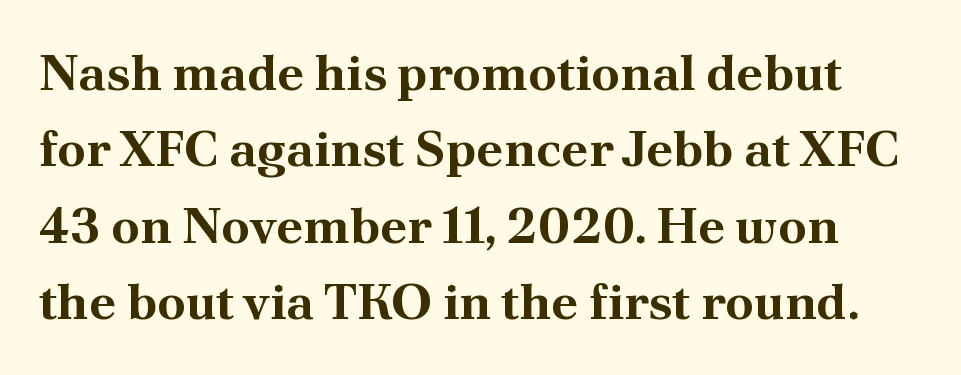
{"serif": "yes", "italic": "no", "bold": "yes", "weight": "bold", "width": "normal", "stroke_contrast": "medium", "x_height": "small", "monospaced": "no", "underline": "no", "line_spacing": "normal", "line_spacing_ratio": 1.5, "letter_spacing": "normal", "letter_spacing_em": 0.0, "glyph_px": 51}
